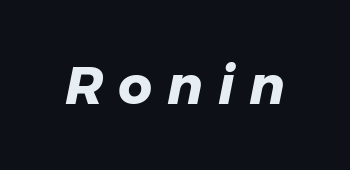
Lines of text with bare space underneath. This sample has the flowing, uneven cadence of proportional lettering. A full-strength bold gives these letters their thick strokes. These lines were composed using italics.
